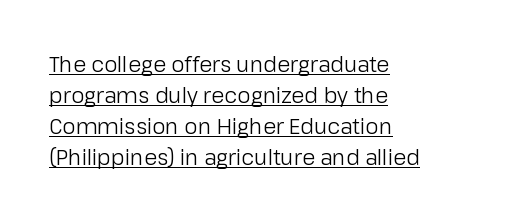
The image shows 21 px text type, upright; set left-aligned, normal line spacing (1.48x), normal letter spacing, underlined.
